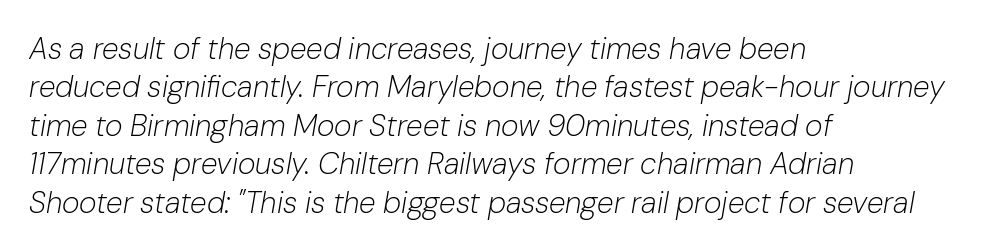
Beneath every word, the page is bare. The space between consecutive lines is moderate. A typesetter would mark this as italic. Note the varied advance widths — an 'i' is clearly narrower than an 'm'. The rendering anchors every line to the left-hand side.
